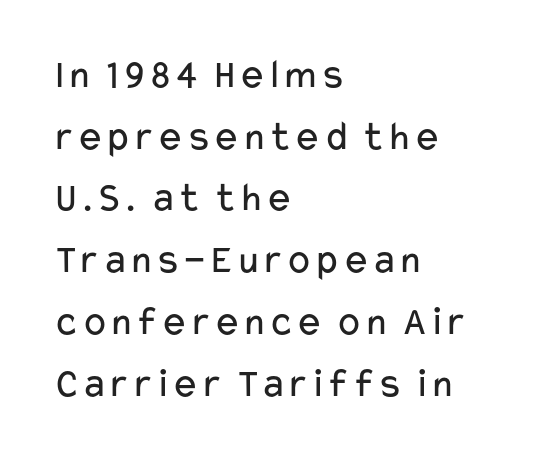
{"serif": "no", "italic": "no", "bold": "no", "weight": "regular", "width": "wide", "stroke_contrast": "low", "x_height": "medium", "monospaced": "no", "underline": "no", "align": "left", "line_spacing": "normal", "line_spacing_ratio": 1.47, "letter_spacing": "normal", "letter_spacing_em": 0.0, "glyph_px": 42}
